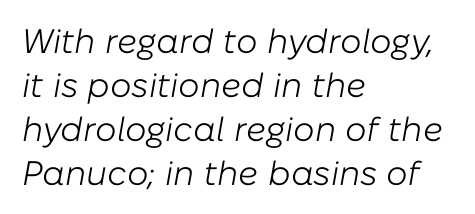
The image shows 34 px light type, italic (leaning right); set left-aligned, normal line spacing (1.29x), normal letter spacing, not underlined; low stroke contrast and a medium x-height.
